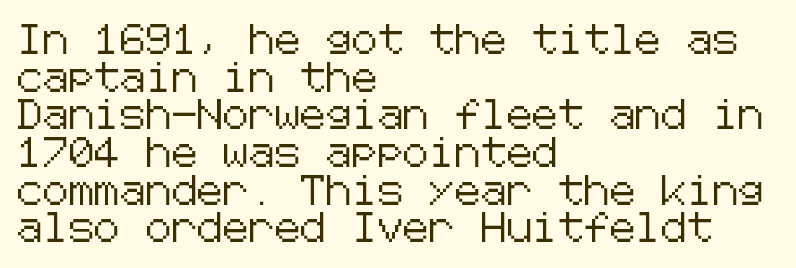
The text block is weighted toward the left margin, trailing off unevenly rightward. Spacing between characters is what you'd get straight out of the box. If you drew a line through each stem, it would be perfectly vertical. A typesetter would label this face a sans. A bare baseline throughout the passage. The vertical gap from one line to the next is medium.
